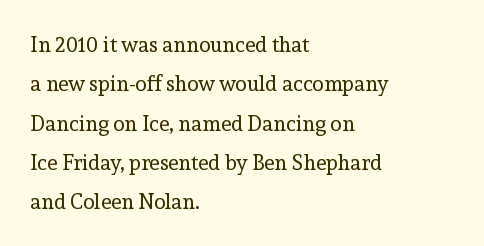
Lines of text with bare space underneath. Look at the tracking — it's just the regular setting, nothing added. The passage shown is not bold in any degree. The letters stand upright; this is a roman face.
